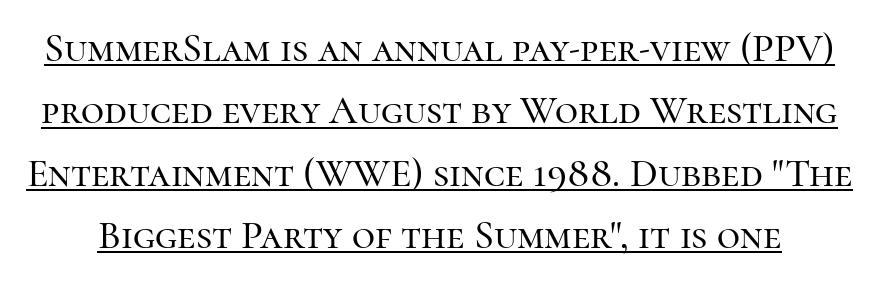
{"serif": "yes", "italic": "no", "width": "normal", "stroke_contrast": "high", "x_height": "medium", "monospaced": "no", "underline": "yes", "line_spacing": "normal", "line_spacing_ratio": 1.56, "letter_spacing": "normal", "letter_spacing_em": 0.0, "glyph_px": 40}
